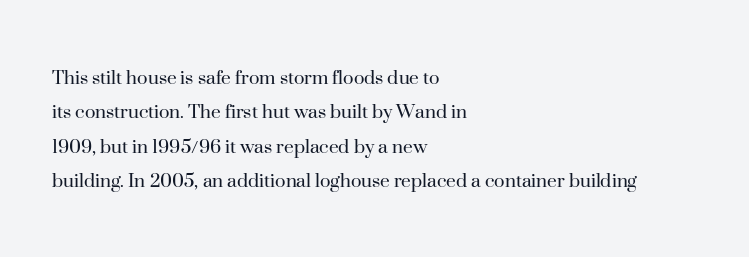
{"italic": "no", "bold": "no", "underline": "no", "align": "left", "line_spacing": "normal", "line_spacing_ratio": 1.56, "letter_spacing": "normal", "letter_spacing_em": 0.0, "glyph_px": 22}
